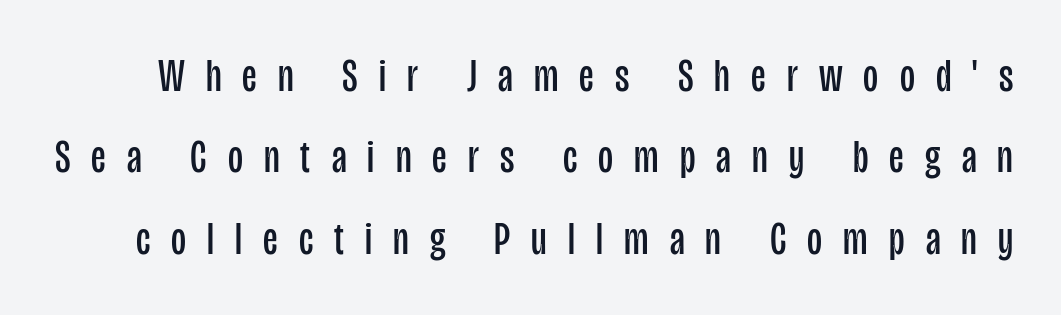
Q: Is the text bold? A: No.
Q: Is the text italic (slanted)? A: No, it is upright.
Q: Is the typeface a serif or a sans-serif typeface? A: Sans-serif.
Q: Is the text underlined? A: No.
Q: Is the spacing between letters normal or unusually wide? A: Unusually wide.
Q: Width (condensed, normal, or wide)? A: Condensed.
Q: Stroke contrast? A: Low.
Q: x-height? A: Large.
Q: Monospaced? A: No.
